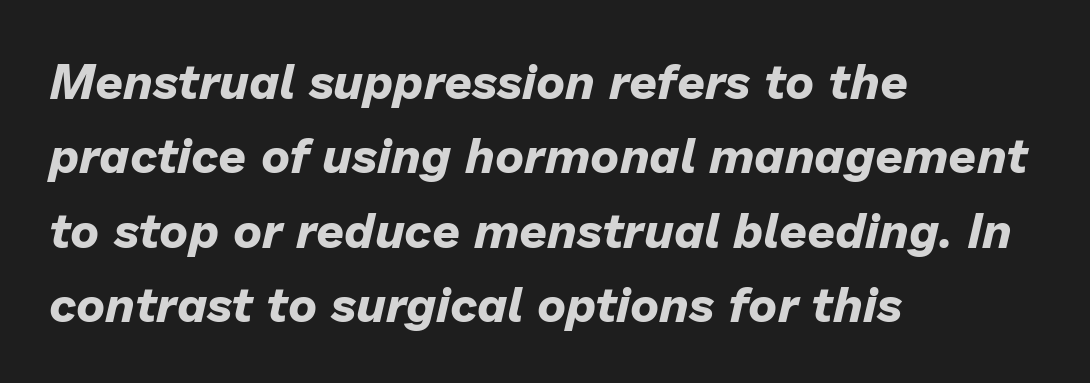
Rule under the text: the space is simply empty. One glance says typical: line gaps are just what's usual. The lettering tilts uniformly, giving the passage an italic look. The lines in this sample share a left origin and differ only in where they stop.
